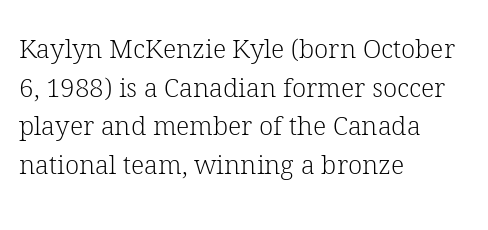
Posture: vertical. The weight tops out at a normal text grade. Words appear dense and cohesive because spacing is normal. If you drew a ruler down the left edge, every line would touch it. Line spacing here is normal. Underline: absent.
